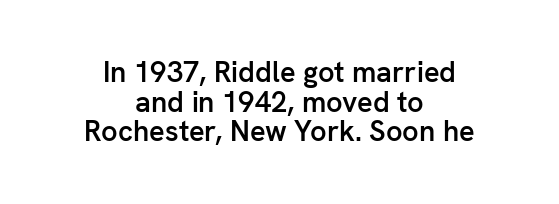
{"serif": "no", "italic": "no", "bold": "semi", "weight": "semibold", "width": "normal", "stroke_contrast": "low", "x_height": "medium", "monospaced": "no", "underline": "no", "align": "center", "line_spacing": "tight", "line_spacing_ratio": 1.02, "letter_spacing": "normal", "letter_spacing_em": 0.0, "glyph_px": 29}
